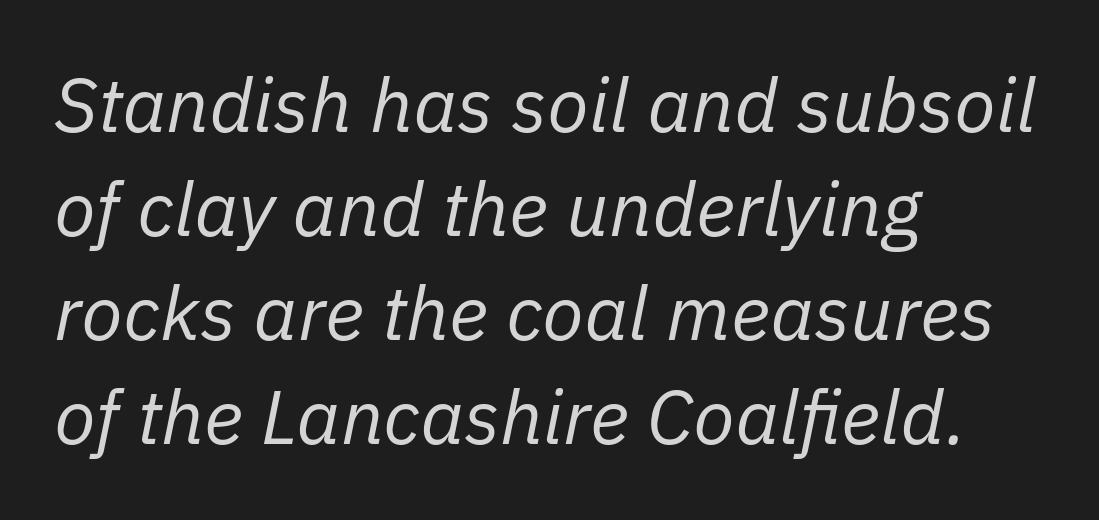
Q: Is the text bold? A: No.
Q: Is the text italic (slanted)? A: Yes, it leans right by about 11 degrees.
Q: Is the text underlined? A: No.
Q: How is the paragraph aligned? A: Left-aligned.
Q: Is the spacing between letters normal or unusually wide? A: Normal.
Q: Is the spacing between lines tight, normal or loose? A: Normal.
Q: Width (condensed, normal, or wide)? A: Normal.
Q: Stroke contrast? A: Low.
Q: x-height? A: Medium.
Q: Monospaced? A: No.
